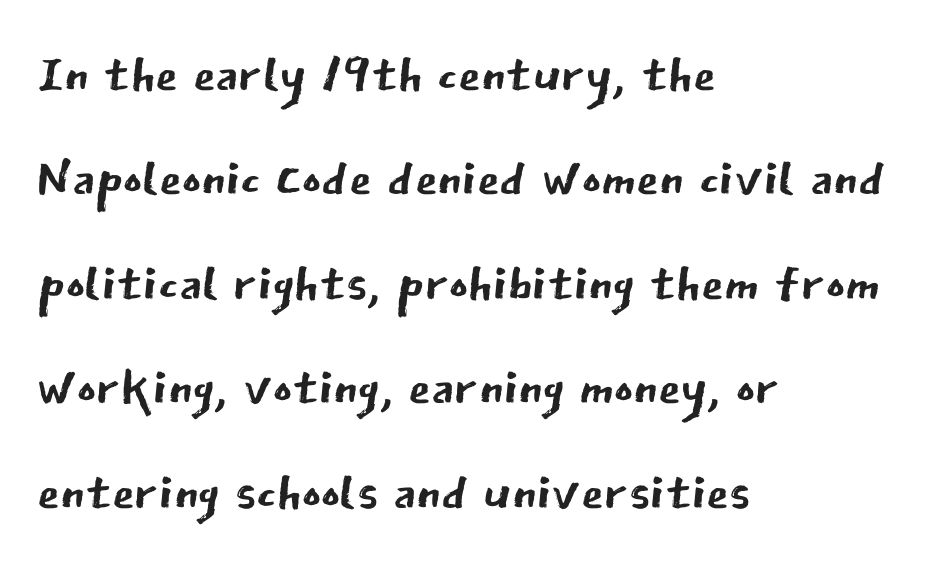
The image shows 73 px regular-weight sans-serif type, upright; set left-aligned, normal line spacing (1.43x), normal letter spacing, not underlined; low stroke contrast and a medium x-height.
